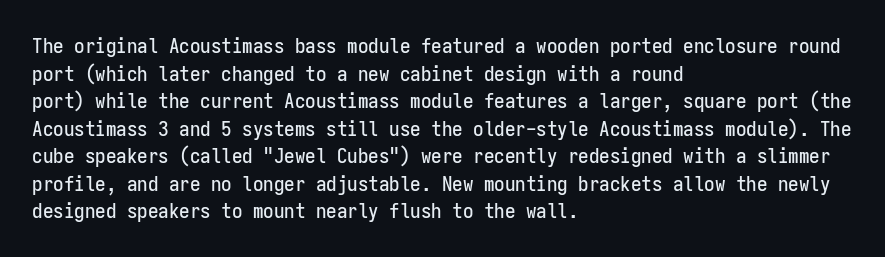
Line starts are locked; line ends wander. Leading matches the norm, producing a regular column. Characters remain perfectly vertical along every line. The area under the type is left untouched. Caption: standard tracking, unaltered.
